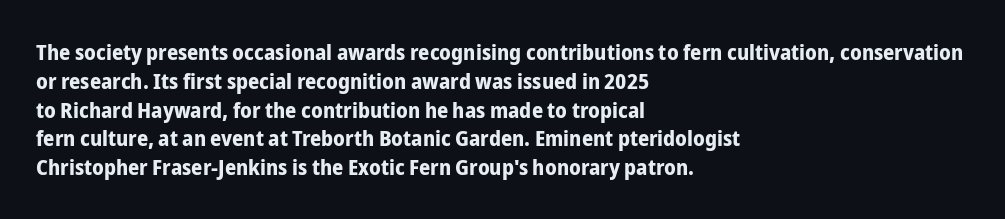
Q: Is the text bold? A: Yes.
Q: Is the text italic (slanted)? A: No, it is upright.
Q: Is the text underlined? A: No.
Q: How is the paragraph aligned? A: Left-aligned.
Q: Is the spacing between letters normal or unusually wide? A: Normal.
Q: Is the spacing between lines tight, normal or loose? A: Normal.
